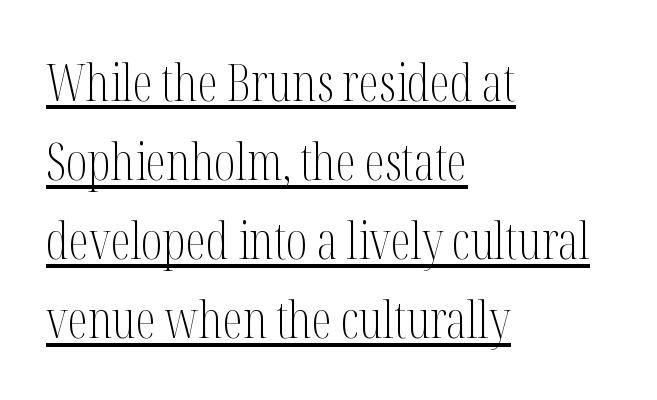
The image shows 51 px light, condensed serif type, upright; set left-aligned, normal line spacing (1.55x), normal letter spacing, underlined; medium stroke contrast and a medium x-height.
